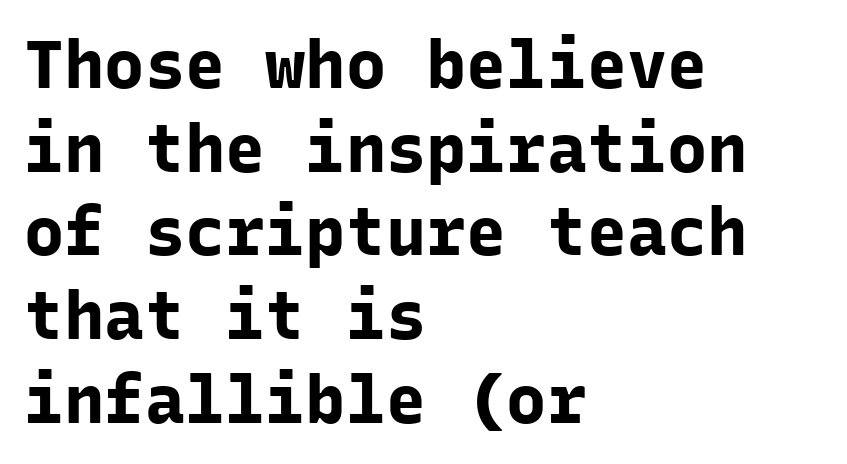
{"serif": "no", "italic": "no", "bold": "yes", "weight": "bold", "width": "normal", "stroke_contrast": "low", "x_height": "medium", "monospaced": "yes", "underline": "no", "align": "left", "line_spacing": "normal", "line_spacing_ratio": 1.25, "letter_spacing": "normal", "letter_spacing_em": 0.0, "glyph_px": 67}
